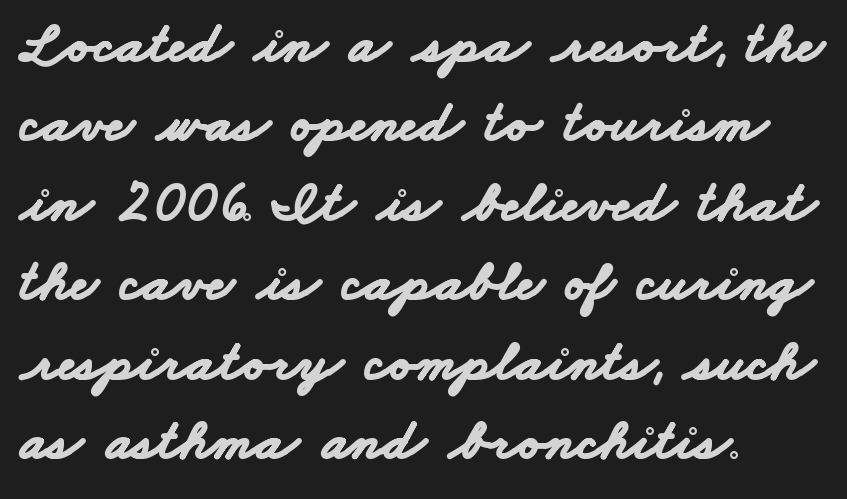
You can tell from the bare stems that sans-serif type was used. The letters sit at their default tracking, neither squeezed nor spread. Spacing verdict: proportional, widths tailored to each character. Whoever set this chose a conventional vertical rhythm.
